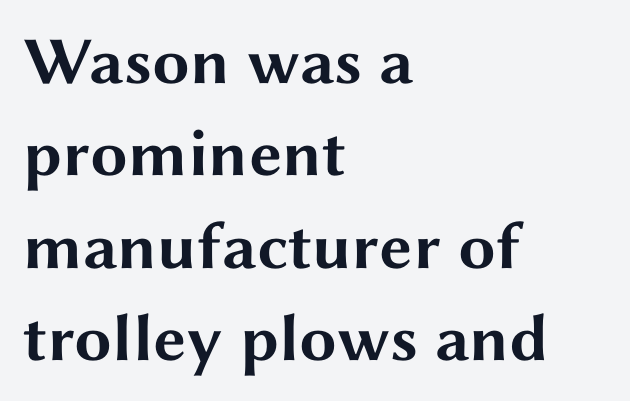
{"serif": "no", "italic": "no", "bold": "yes", "weight": "bold", "width": "wide", "stroke_contrast": "medium", "x_height": "medium", "monospaced": "no", "underline": "no", "align": "left", "line_spacing": "normal", "line_spacing_ratio": 1.38, "letter_spacing": "normal", "letter_spacing_em": 0.0, "glyph_px": 67}
